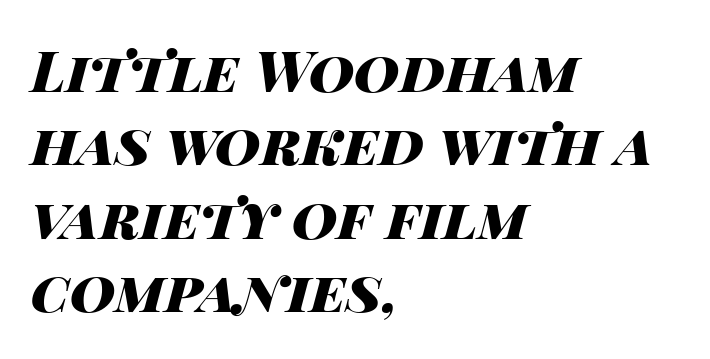
Typesetter's note: full bold, strokes at maximum text heaviness. The rendering uses natural spacing where letterforms have individual widths. Does the leading feel generous? No, just average. The space directly below the letters is spotless. If you drew a line through each stem, it would be angled. Horizontally, the lines are justified to the leading edge only.
